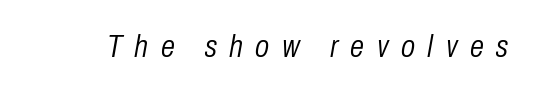
Q: Is the text bold? A: No.
Q: Is the text italic (slanted)? A: Yes, it leans right by about 10 degrees.
Q: Is the text underlined? A: No.
Q: Is the spacing between letters normal or unusually wide? A: Unusually wide.
Q: Width (condensed, normal, or wide)? A: Condensed.
Q: Stroke contrast? A: Low.
Q: x-height? A: Medium.
Q: Monospaced? A: No.
